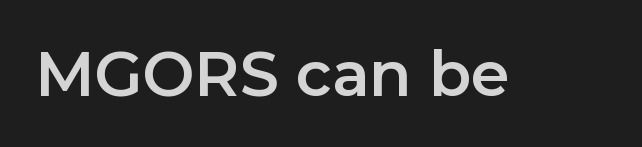
{"serif": "no", "italic": "no", "width": "normal", "stroke_contrast": "low", "x_height": "medium", "monospaced": "no", "underline": "no", "letter_spacing": "normal", "letter_spacing_em": 0.0, "glyph_px": 62}
